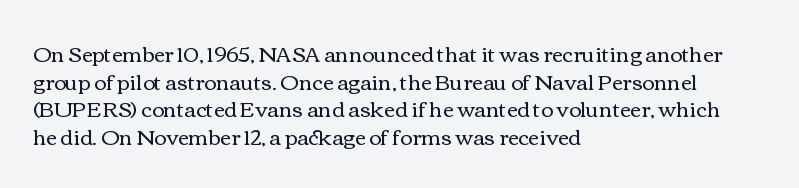
Teacher's note: observe the even left margin — that is flush-left alignment. The line texture is even and compact thanks to regular tracking. The lettering stays uniformly vertical, giving the passage a roman look. The baseline area is clear.
